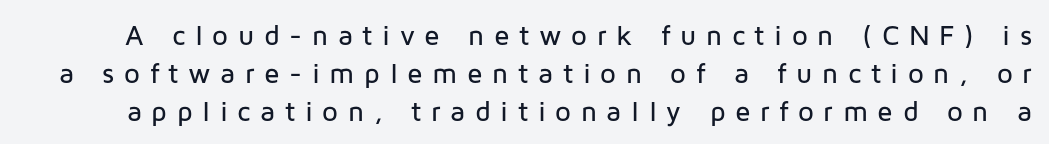
One glance says typical: line gaps are just what's usual. Do the characters align in a grid? No, the font is proportional. Observe the wide spacing: letters keep a clear distance from each other. Does the lettering tilt? It doesn't — this is upright. You can tell from the bare stems that sans-serif type was used.
